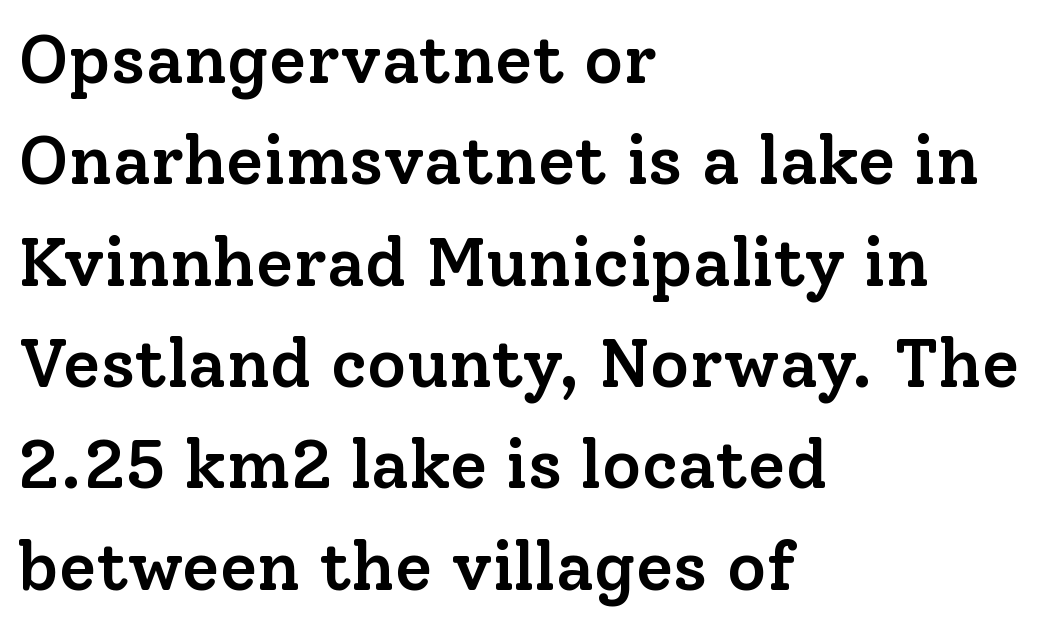
In terms of letterform style, serifs are clearly present. Horizontal bands of white between lines are of average thickness. Rendered with straight, roman letterforms. Just letters on the line, the space beneath them empty. Nobody touched the tracking dial on this one. Casual observation: everything's shoved over to the left.
